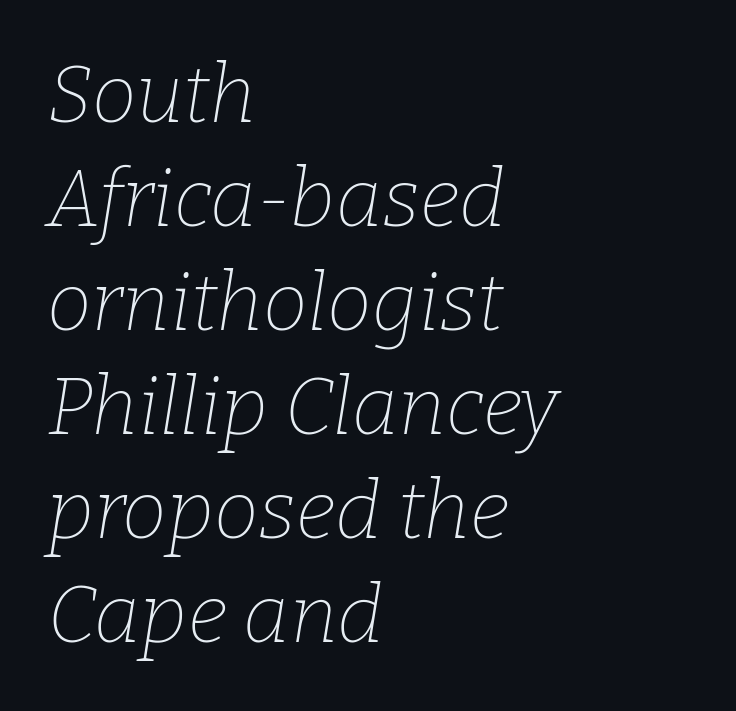
Q: Is the text bold? A: No.
Q: Is the text italic (slanted)? A: Yes, it leans right by about 9 degrees.
Q: Is the typeface a serif or a sans-serif typeface? A: Serif.
Q: Is the text underlined? A: No.
Q: How is the paragraph aligned? A: Left-aligned.
Q: Is the spacing between letters normal or unusually wide? A: Normal.
Q: Is the spacing between lines tight, normal or loose? A: Normal.
Q: Width (condensed, normal, or wide)? A: Normal.
Q: Stroke contrast? A: Low.
Q: x-height? A: Medium.
Q: Monospaced? A: No.
